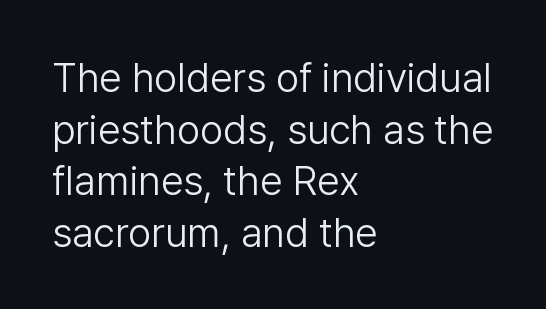
Q: Is the text bold? A: No.
Q: Is the text italic (slanted)? A: No, it is upright.
Q: Is the typeface a serif or a sans-serif typeface? A: Sans-serif.
Q: Is the text underlined? A: No.
Q: How is the paragraph aligned? A: Left-aligned.
Q: Is the spacing between letters normal or unusually wide? A: Normal.
Q: Is the spacing between lines tight, normal or loose? A: Normal.
Q: Width (condensed, normal, or wide)? A: Normal.
Q: Stroke contrast? A: Low.
Q: x-height? A: Medium.
Q: Monospaced? A: No.
